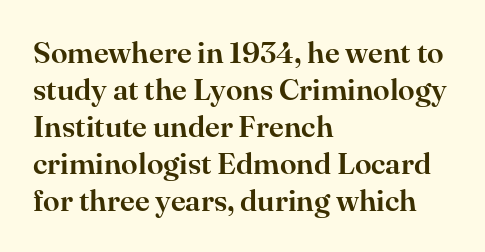
Q: Is the text italic (slanted)? A: No, it is upright.
Q: Is the typeface a serif or a sans-serif typeface? A: Serif.
Q: Is the text underlined? A: No.
Q: How is the paragraph aligned? A: Left-aligned.
Q: Is the spacing between letters normal or unusually wide? A: Normal.
Q: Width (condensed, normal, or wide)? A: Normal.
Q: Stroke contrast? A: High.
Q: x-height? A: Small.
Q: Monospaced? A: No.
